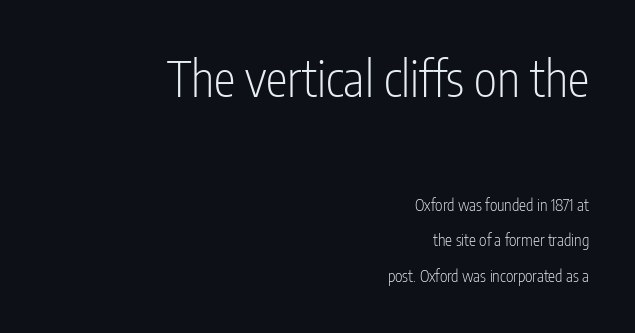
This sample uses a sans-serif face. The weight would be labelled regular, book, light, or lighter still. This is roman type, the default non-slanted kind. A student would notice the top passage is typeset larger than what follows. Each line ends at the same right margin while the left side varies.
